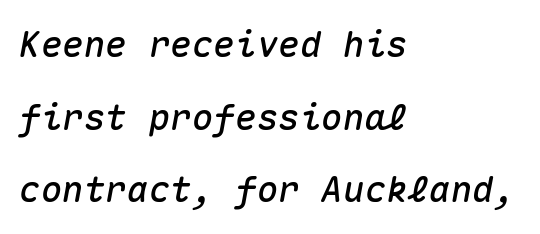
Each letter, wide or thin by design, is forced into the same width here. Rows of type keep a wide berth in the vertical direction. Rule under the text: the space is simply empty. The rendering applies a slant to the glyphs. The horizontal fit of the characters is conventional and even. The paragraph shown leans on its left margin.
